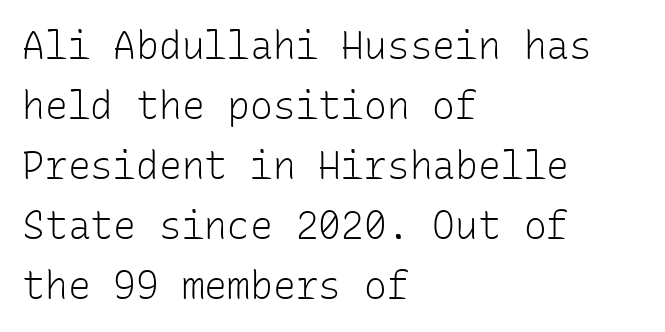
The image shows 38 px light sans-serif type, upright, monospaced; set left-aligned, normal line spacing (1.58x), normal letter spacing, not underlined; low stroke contrast and a medium x-height.
